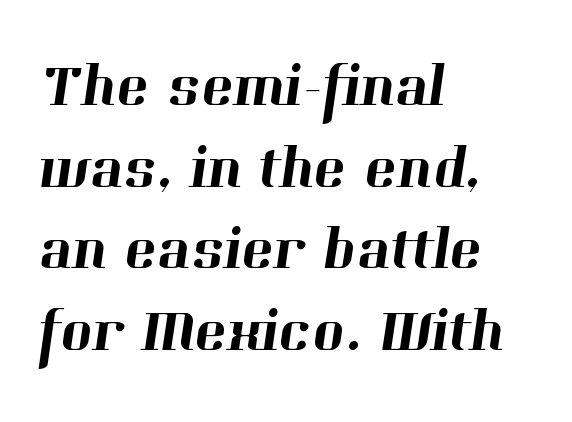
The image shows 61 px serif type; set left-aligned, normal line spacing (1.34x), normal letter spacing, not underlined; high stroke contrast and a medium x-height.
